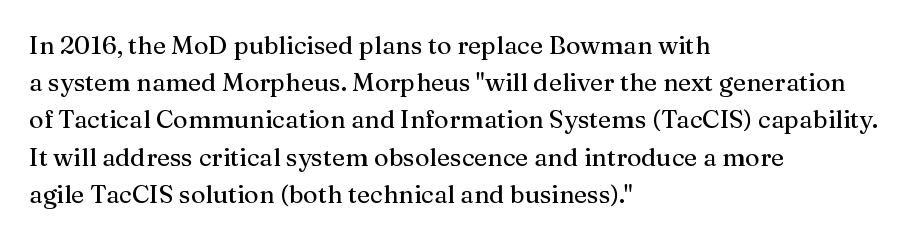
{"italic": "no", "underline": "no", "align": "left", "line_spacing": "normal", "line_spacing_ratio": 1.49, "letter_spacing": "normal", "letter_spacing_em": 0.0, "glyph_px": 25}
